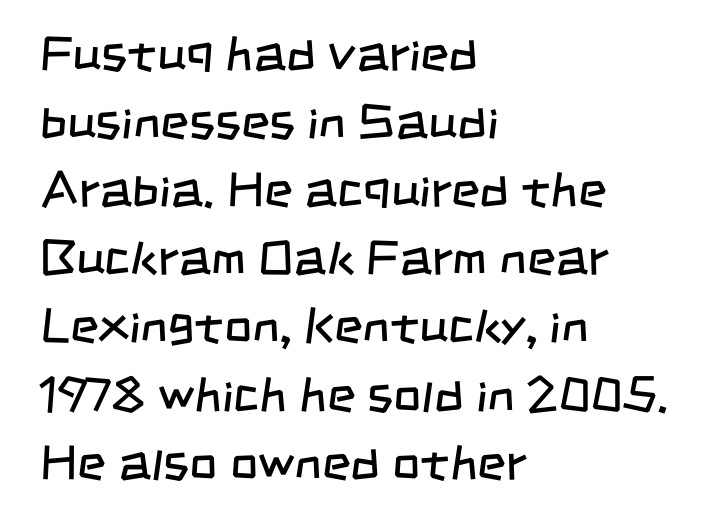
The passage shown stacks its lines at a standard gap. Is the stroke heavy? The answer is a plain regular-or-lighter. Are there feet on the stems? There aren't — it's a sans. The foot of each line stays bare and open. The face used here is rendered with its standard letterfit.
